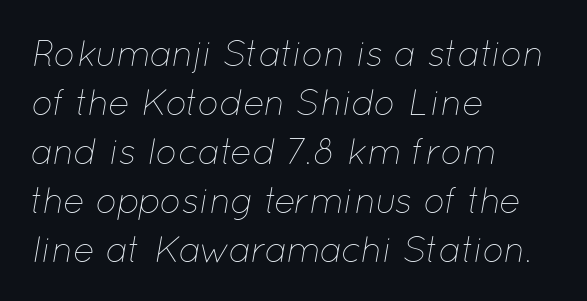
The image shows 36 px thin type, italic (leaning right); set left-aligned, normal line spacing (1.36x), normal letter spacing, not underlined; low stroke contrast and a medium x-height.
